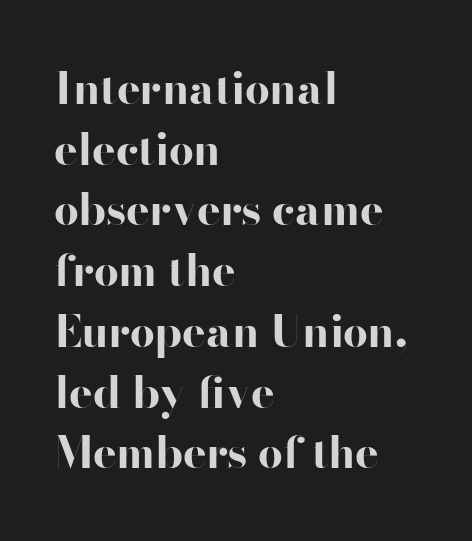
Honestly, the letter spacing is just normal — you wouldn't notice it. Characters remain perfectly vertical along every line. I'd call this a sans setting — the letters go barefoot. The paragraph shown leans on its left margin. Spacing verdict: proportional, widths tailored to each character. Normally led — the rows are evenly, conventionally spaced.
